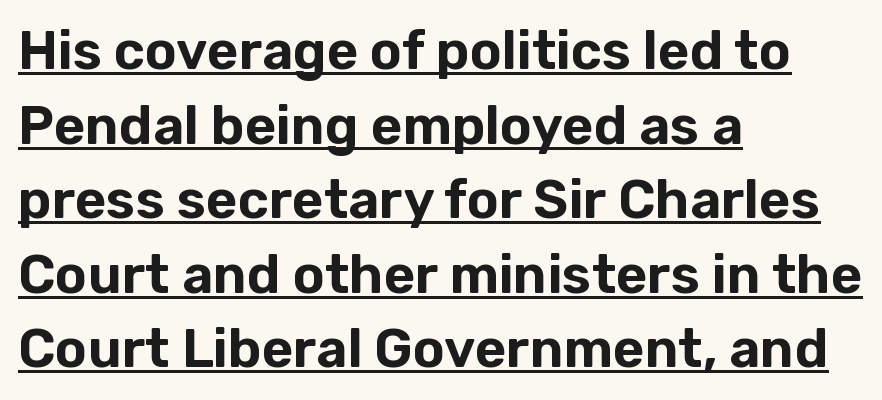
Q: Is the text italic (slanted)? A: No, it is upright.
Q: Is the typeface a serif or a sans-serif typeface? A: Sans-serif.
Q: Is the text underlined? A: Yes.
Q: How is the paragraph aligned? A: Left-aligned.
Q: Is the spacing between letters normal or unusually wide? A: Normal.
Q: Is the spacing between lines tight, normal or loose? A: Normal.
Q: Width (condensed, normal, or wide)? A: Normal.
Q: Stroke contrast? A: Low.
Q: x-height? A: Medium.
Q: Monospaced? A: No.
